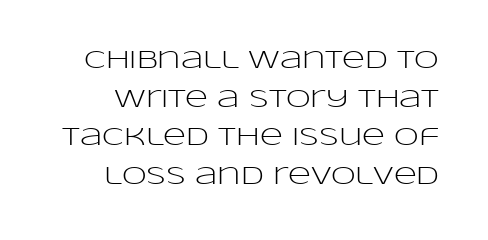
The image shows 25 px text type, upright; set normal line spacing (1.55x), normal letter spacing, not underlined.
